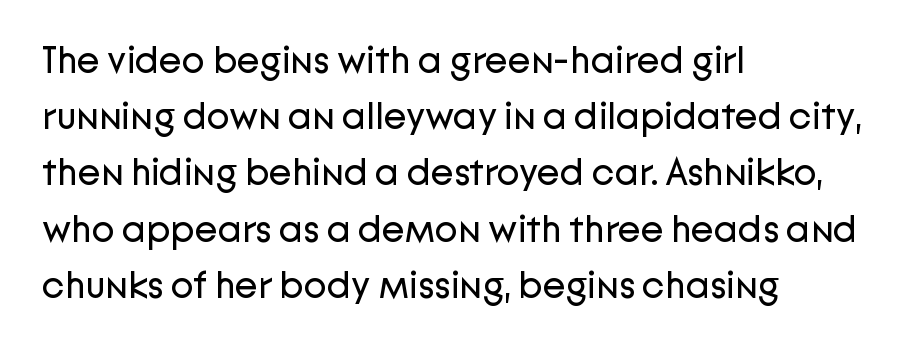
A roman cut, with each character standing at attention. The paragraph has a hard left edge and a soft right edge. This is not heavy type; no bold has been used. There is no visible air inserted between adjacent glyphs. Underline: absent. Notice how descenders clear the ascenders below comfortably — that's standard leading.
